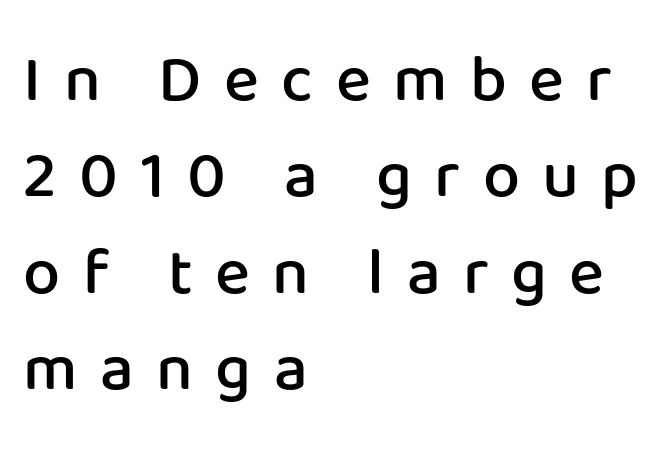
{"serif": "no", "italic": "no", "bold": "semi", "weight": "semibold", "width": "normal", "stroke_contrast": "low", "x_height": "medium", "monospaced": "no", "underline": "no", "align": "left", "line_spacing": "normal", "line_spacing_ratio": 1.46, "letter_spacing": "wide", "letter_spacing_em": 0.34, "glyph_px": 66}
